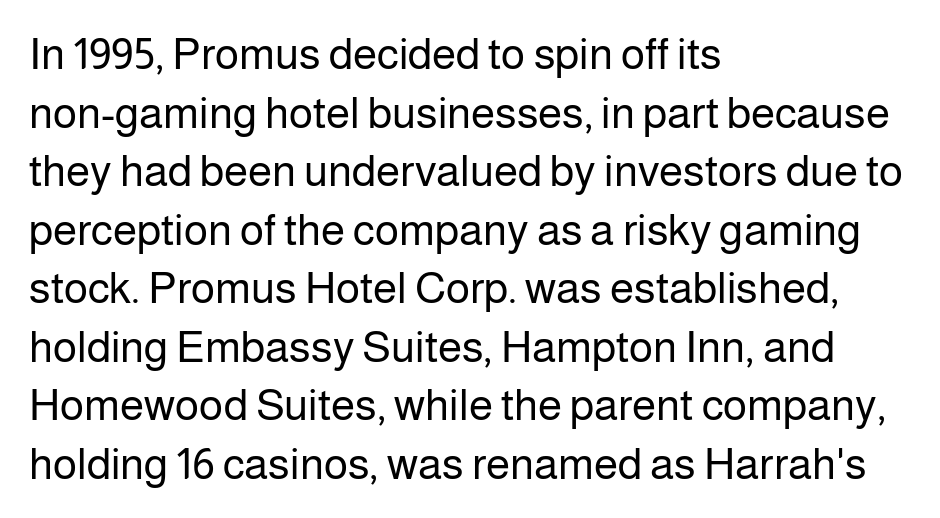
The image shows 44 px regular-weight sans-serif type, upright; set left-aligned, normal line spacing (1.33x), normal letter spacing, not underlined; low stroke contrast and a medium x-height.
